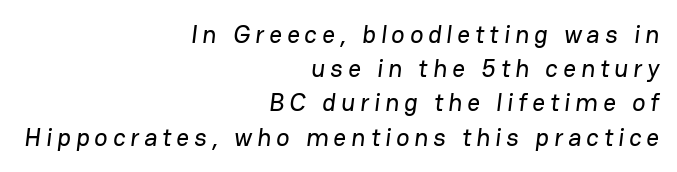
Between one letter and the next there's a generous, obvious gap. The rag falls on the left side of this text block. Nobody drew a line under any word here. Horizontal bands of white between lines are of average thickness.
